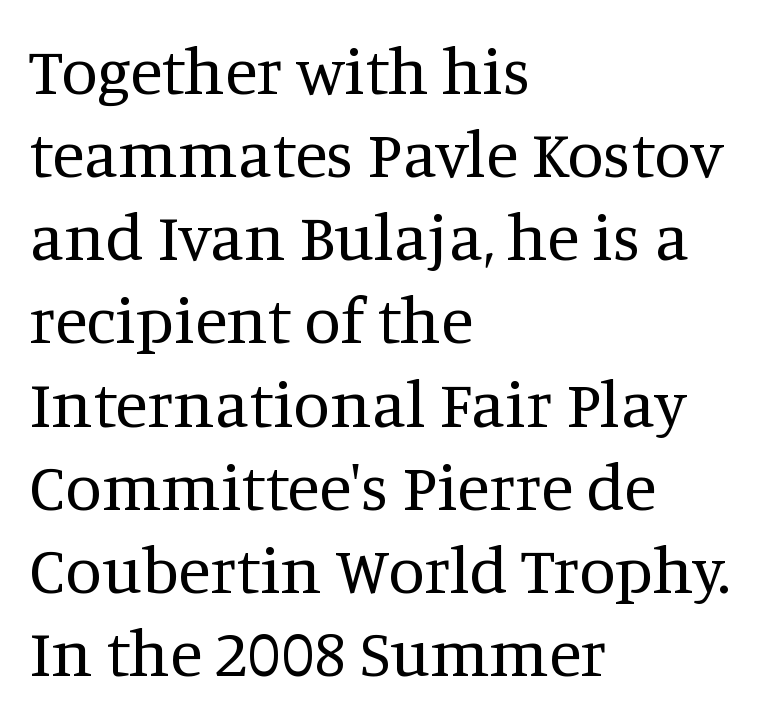
The image shows 66 px regular-weight serif type, upright; set left-aligned, normal line spacing (1.26x), normal letter spacing, not underlined; medium stroke contrast and a large x-height.
